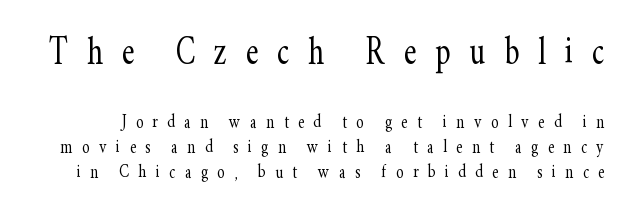
Look at the bottom of the vertical strokes: they flare into serifs here. Has an underline been added? It has not. Italic: no, the glyphs are upright roman. Weight class: somewhere from thin through regular. The letters advance in unequal steps, a hallmark of proportional type.
